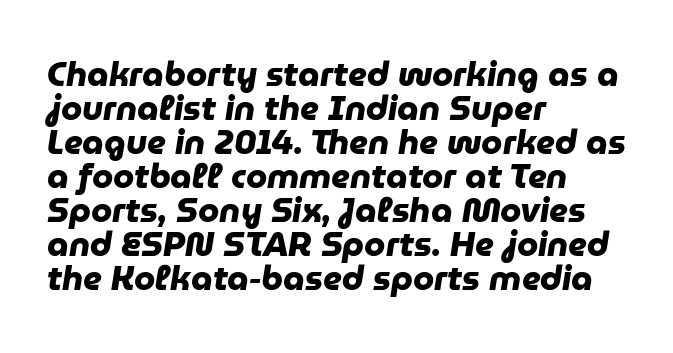
Q: Is the text bold? A: Yes.
Q: Is the typeface a serif or a sans-serif typeface? A: Sans-serif.
Q: Is the text underlined? A: No.
Q: How is the paragraph aligned? A: Left-aligned.
Q: Is the spacing between letters normal or unusually wide? A: Normal.
Q: Is the spacing between lines tight, normal or loose? A: Tight.
Q: Width (condensed, normal, or wide)? A: Normal.
Q: Stroke contrast? A: Low.
Q: x-height? A: Medium.
Q: Monospaced? A: No.
